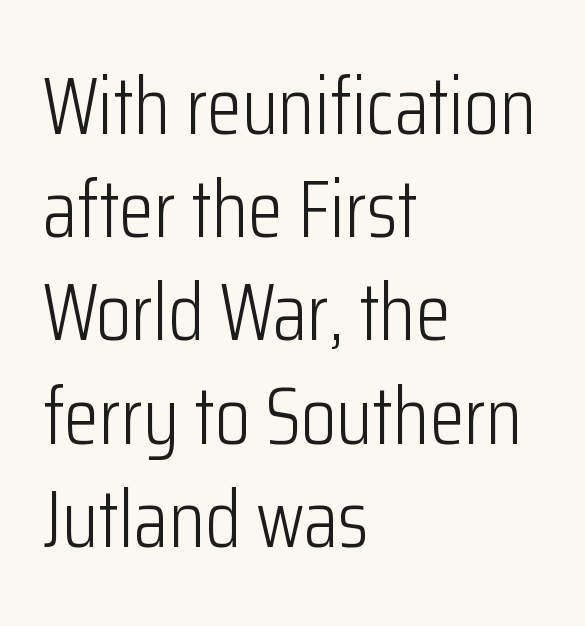
The image shows 80 px light, condensed sans-serif type, upright; set left-aligned, normal line spacing (1.29x), normal letter spacing, not underlined; low stroke contrast and a medium x-height.
